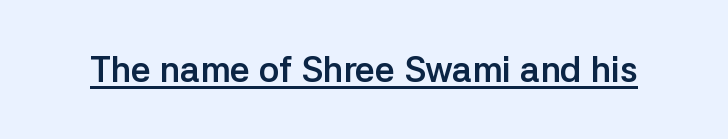
Note the varied advance widths — an 'i' is clearly narrower than an 'm'. The rendering uses a bold face; every stroke is thick and dark. The letters sit at their default tracking, neither squeezed nor spread. Nope, not italic — everything's standing straight. Looks like someone drew a line under every word here.
